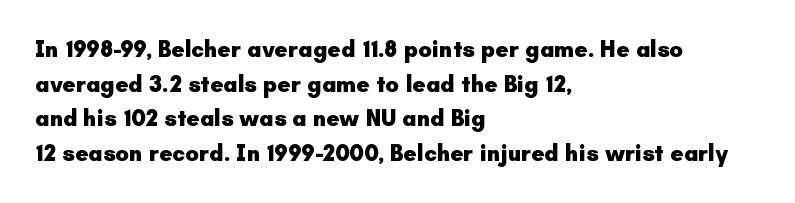
{"italic": "no", "bold": "yes", "underline": "no", "align": "left", "line_spacing": "normal", "line_spacing_ratio": 1.51, "letter_spacing": "normal", "letter_spacing_em": 0.0, "glyph_px": 23}
